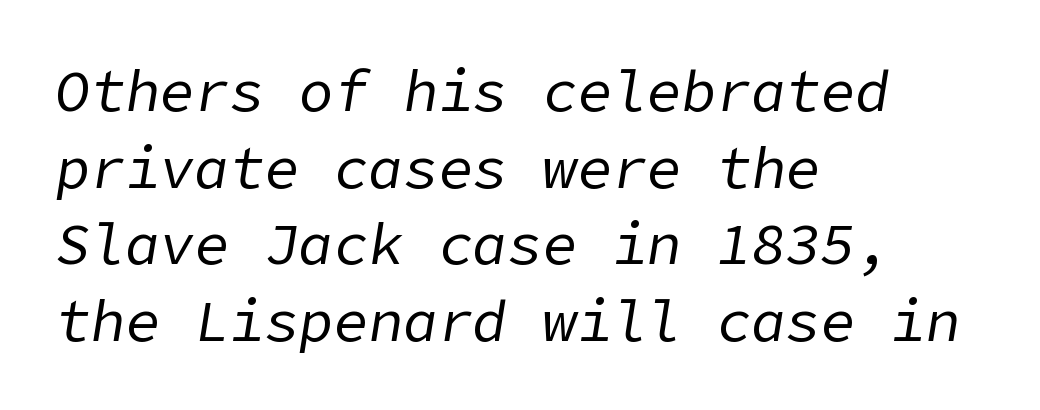
The image shows 58 px regular-weight type, italic (leaning right); set left-aligned, normal line spacing (1.32x), normal letter spacing, not underlined; low stroke contrast and a medium x-height.
